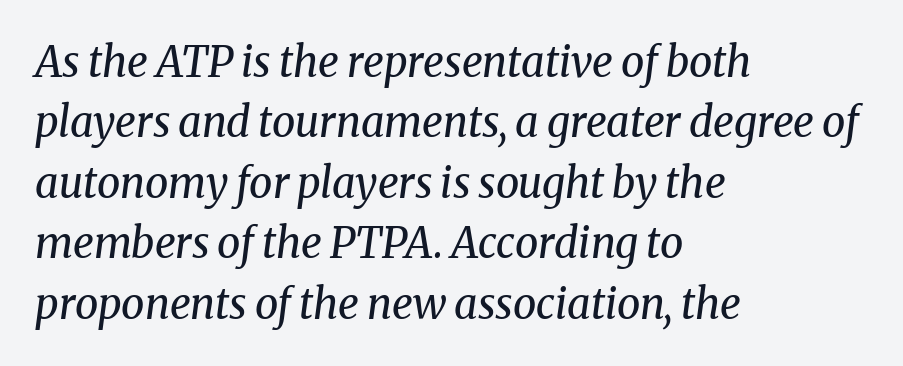
{"serif": "yes", "italic": "yes", "lean": "right", "slant_degrees": 8, "bold": "no", "weight": "regular", "width": "normal", "stroke_contrast": "medium", "x_height": "medium", "monospaced": "no", "underline": "no", "align": "left", "line_spacing": "normal", "line_spacing_ratio": 1.44, "letter_spacing": "normal", "letter_spacing_em": 0.0, "glyph_px": 42}
